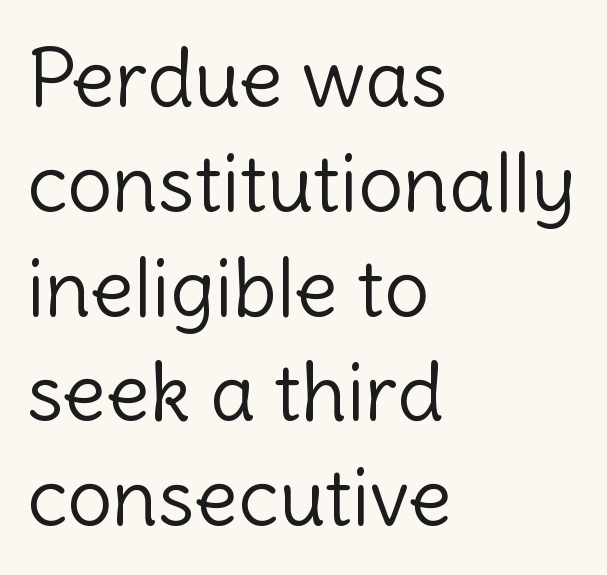
{"serif": "no", "italic": "no", "bold": "no", "weight": "light", "width": "normal", "x_height": "medium", "monospaced": "no", "underline": "no", "align": "left", "line_spacing": "normal", "line_spacing_ratio": 1.31, "letter_spacing": "normal", "letter_spacing_em": 0.0, "glyph_px": 80}
